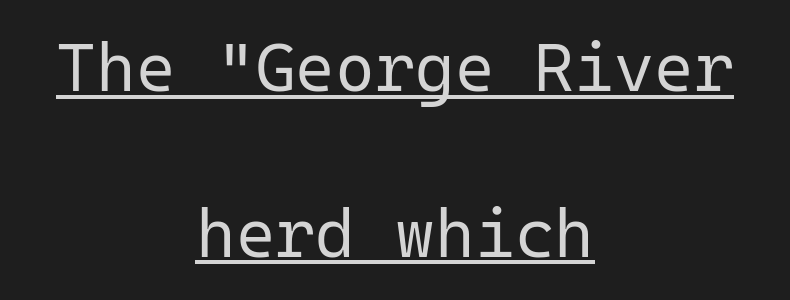
This is the regular roman posture of the typeface. Classification — sans serif. What stands out about the letter spacing? Nothing — it is the standard amount. Caption: multi-line text, centered on the measure. Quick note: underline on. The leading is generous, giving the passage an open texture.
